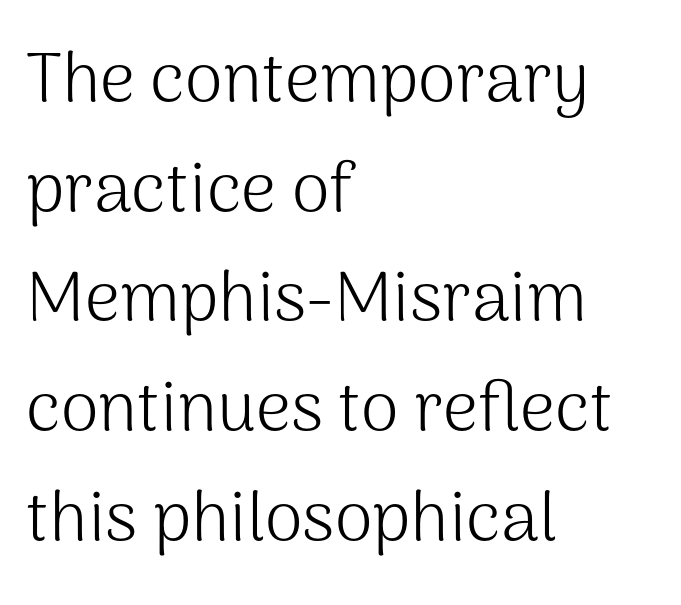
The string is rendered with underlining switched off. Stroke mass is kept to a normal reading level or below. The passage shown has conventional tracking throughout. Spacing verdict: proportional, widths tailored to each character. This is the regular roman posture of the typeface.
